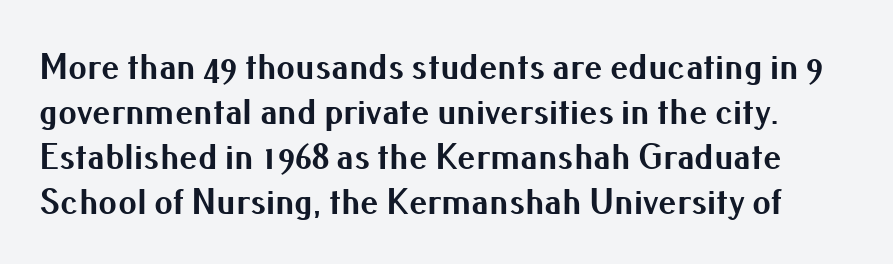
The image shows 37 px bold sans-serif type, upright; set line spacing 1.22x, normal letter spacing, not underlined; medium stroke contrast and a small x-height.
